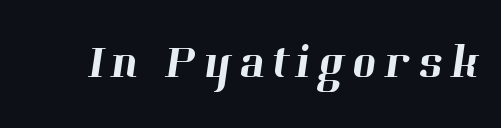
Typographically, this falls in the serif category. Proportional: the letters do not fall into vertical columns. The strip under each line holds only bare page.
